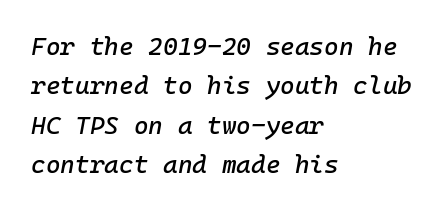
Compared with typical body copy, the letter spacing here is the same. The ragged edge is on the right, which tells us the setting is flush left. Rendered with sloped, italic letterforms. Baseline-to-baseline distance is the conventional proportion of letter height. Beneath every word, the page is bare.
